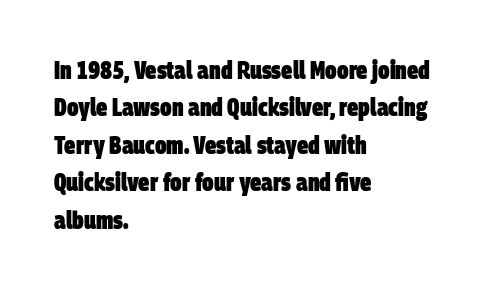
The glyphs have the mass of a bold cut. The vertical gap from one line to the next is medium. The passage shown is not underscored anywhere. Default kerning and tracking; the words read as compact shapes. Line starts are locked; line ends wander.
